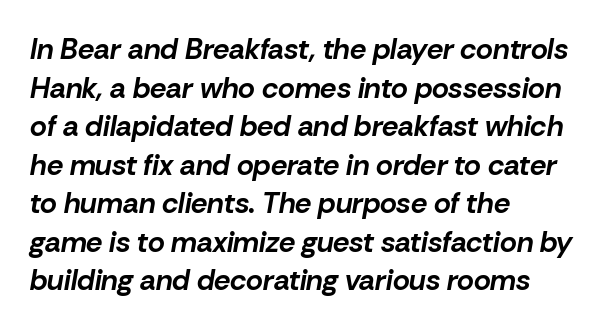
The image shows 29 px bold type, italic (leaning right); set left-aligned, normal line spacing (1.33x), normal letter spacing, not underlined; low stroke contrast and a medium x-height.
